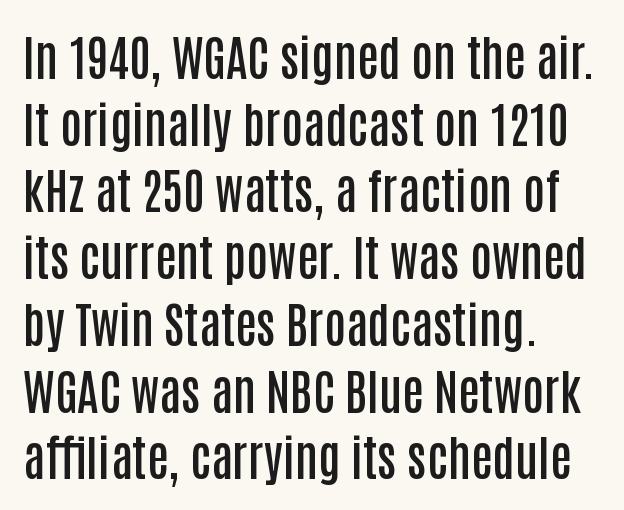
How would I describe the line gaps? Plain and ordinary. Character widths vary here, with narrow letters taking less room than wide ones. This is the regular roman posture of the typeface. Bare-footed words on every line.
